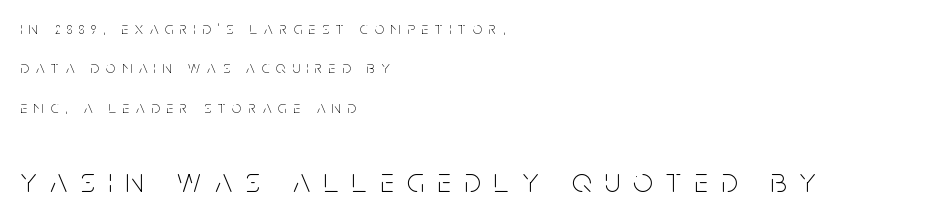
{"serif": "no", "italic": "no", "bold": "no", "weight": "thin", "width": "condensed", "stroke_contrast": "low", "x_height": "large", "monospaced": "no", "underline": "no", "align": "left", "line_spacing": "loose", "line_spacing_ratio": 2.31, "letter_spacing": "wide", "letter_spacing_em": 0.4, "larger_block": "second", "size_ratio": 2.0, "glyph_px": 34}
